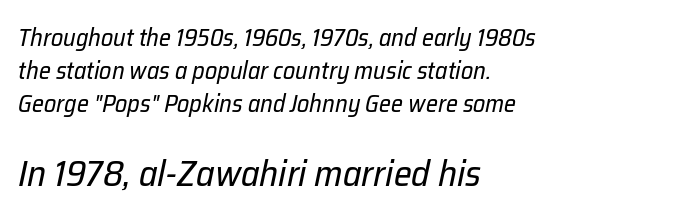
The more generous point size was reserved for the lower chunk. Line spacing here is normal. Unbolded letterforms with no extra heft. Where is the straight margin? On the left.
